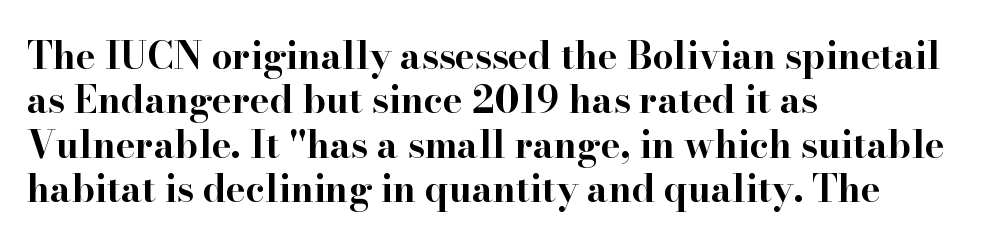
Does the type have serifs? Yes, each stem ends in a small foot. Students, note that the glyphs here touch the page at normal intervals. Varying glyph widths throughout — classic text-font behaviour. Has an underline been added? It has not. The letters are bold, with thick, heavy strokes.
